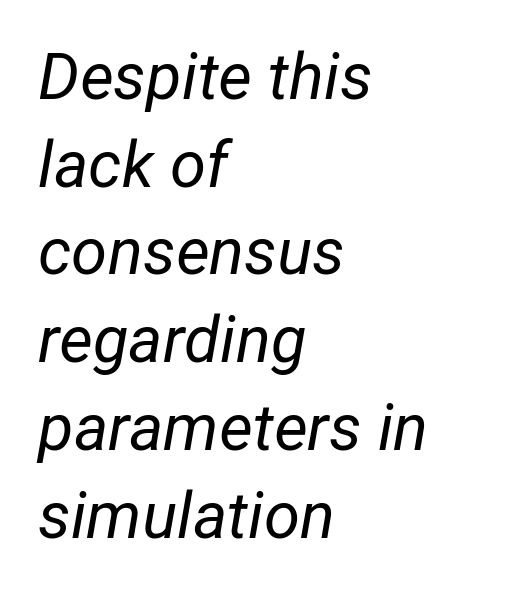
Q: Is the text bold? A: No.
Q: Is the text italic (slanted)? A: Yes, it leans right by about 12 degrees.
Q: Is the text underlined? A: No.
Q: How is the paragraph aligned? A: Left-aligned.
Q: Is the spacing between letters normal or unusually wide? A: Normal.
Q: Is the spacing between lines tight, normal or loose? A: Normal.
Q: Width (condensed, normal, or wide)? A: Normal.
Q: Stroke contrast? A: Low.
Q: x-height? A: Medium.
Q: Monospaced? A: No.
